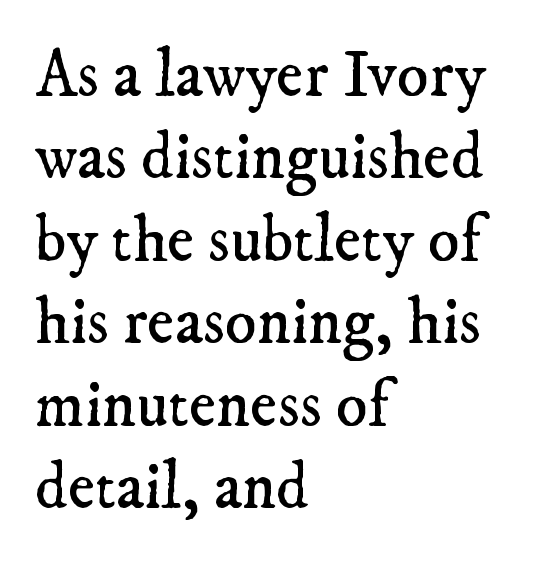
The image shows 66 px regular-weight serif type; set left-aligned, normal line spacing (1.25x), normal letter spacing, not underlined; low stroke contrast and a small x-height.
